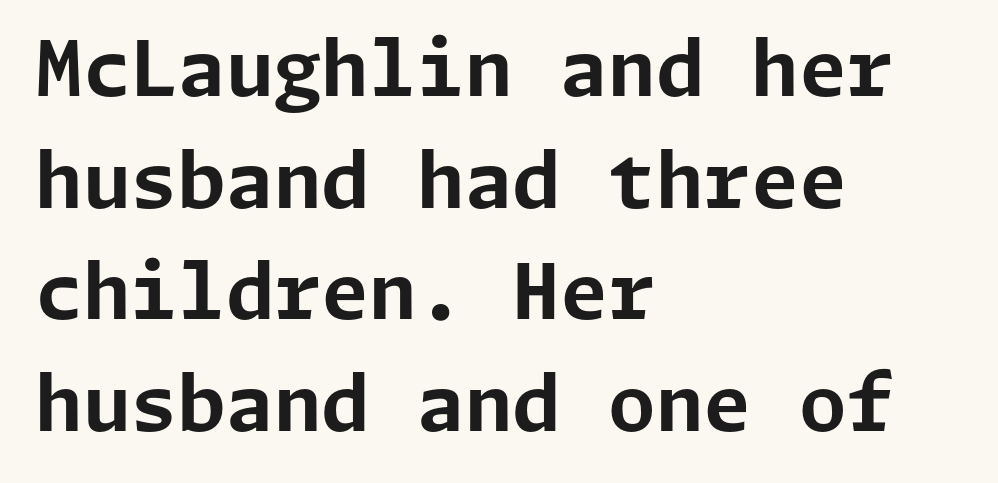
Q: Is the text bold? A: Yes.
Q: Is the text italic (slanted)? A: No, it is upright.
Q: Is the typeface a serif or a sans-serif typeface? A: Sans-serif.
Q: Is the text underlined? A: No.
Q: How is the paragraph aligned? A: Left-aligned.
Q: Is the spacing between letters normal or unusually wide? A: Normal.
Q: Is the spacing between lines tight, normal or loose? A: Normal.
Q: Width (condensed, normal, or wide)? A: Normal.
Q: Stroke contrast? A: Low.
Q: x-height? A: Medium.
